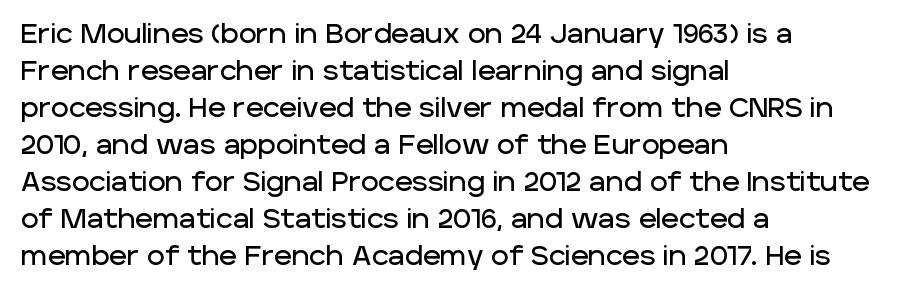
{"italic": "no", "underline": "no", "align": "left", "line_spacing": "normal", "line_spacing_ratio": 1.37, "letter_spacing": "normal", "letter_spacing_em": 0.0, "glyph_px": 27}
